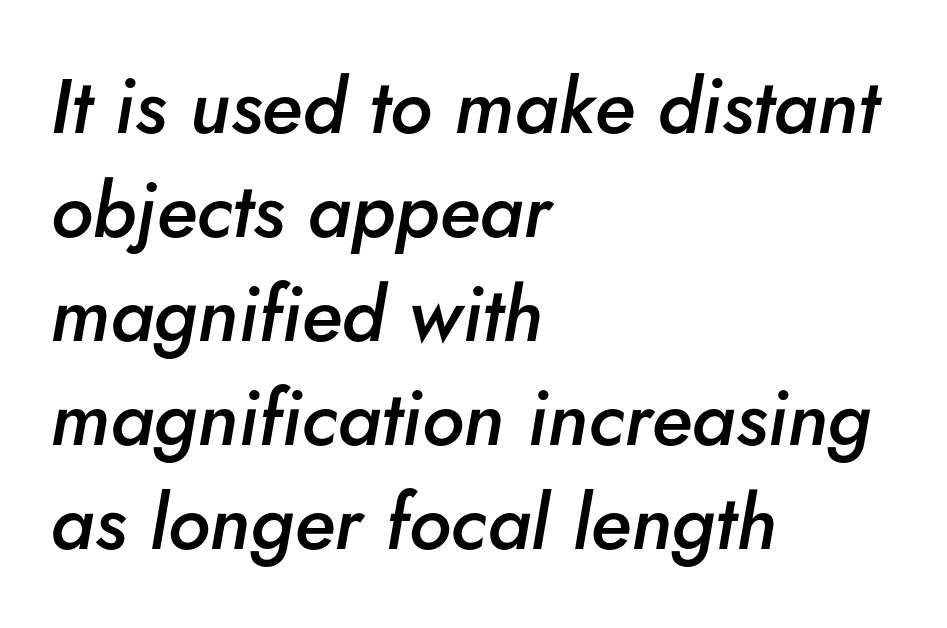
The font's italic variant was chosen for this text. Check the space under the baseline: it is left empty. Every row of glyphs begins at an identical x-position on the left. Proportional: the letters do not fall into vertical columns. How are the letters spaced? Ordinarily, with no added tracking.
